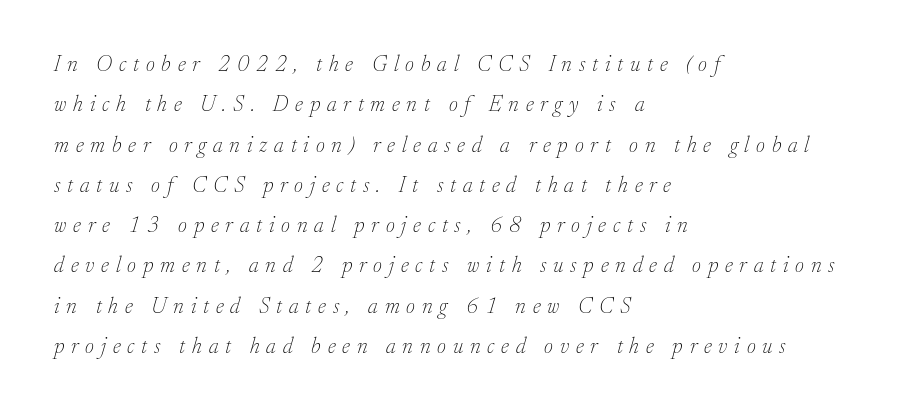
{"italic": "yes", "lean": "right", "slant_degrees": 17, "bold": "no", "underline": "no", "align": "left", "line_spacing_ratio": 1.83, "letter_spacing": "wide", "letter_spacing_em": 0.31, "glyph_px": 22}
